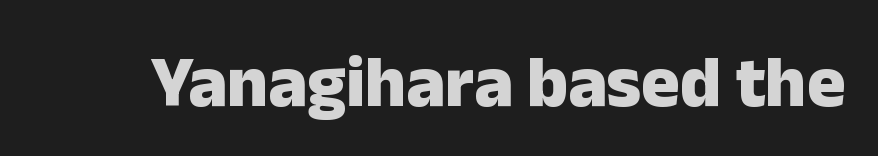
Every stem runs plumb, perpendicular to the baseline. The strip under each line holds only bare page. Proportional: the letters do not fall into vertical columns. This rendering employs a face without finishing strokes, i.e., a sans-serif. Is the type bold? Yes — the strokes are clearly thick and heavy.
